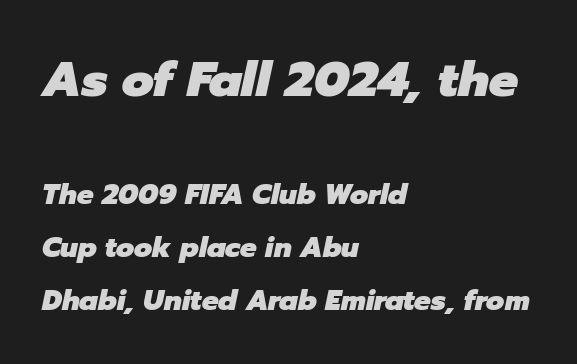
Q: Is the text bold? A: Yes.
Q: Is the text italic (slanted)? A: Yes, it leans right by about 12 degrees.
Q: Is the text underlined? A: No.
Q: How is the paragraph aligned? A: Left-aligned.
Q: Is the spacing between letters normal or unusually wide? A: Normal.
Q: Which block of text is set in a larger size, the first (top) or the second (bottom)? A: The first (top) one.
Q: Width (condensed, normal, or wide)? A: Normal.
Q: Stroke contrast? A: Low.
Q: x-height? A: Medium.
Q: Monospaced? A: No.
